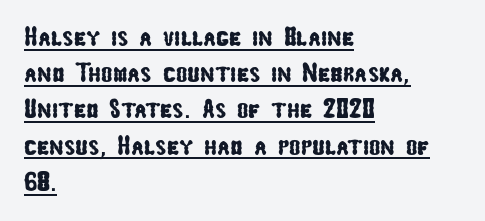
All the whitespace from short lines collects on the right. Compared with undecorated copy, this sample adds a rule below the words. Interline gaps are of average width in this sample. Is the letter spacing exaggerated? No — it looks like the ordinary default.
